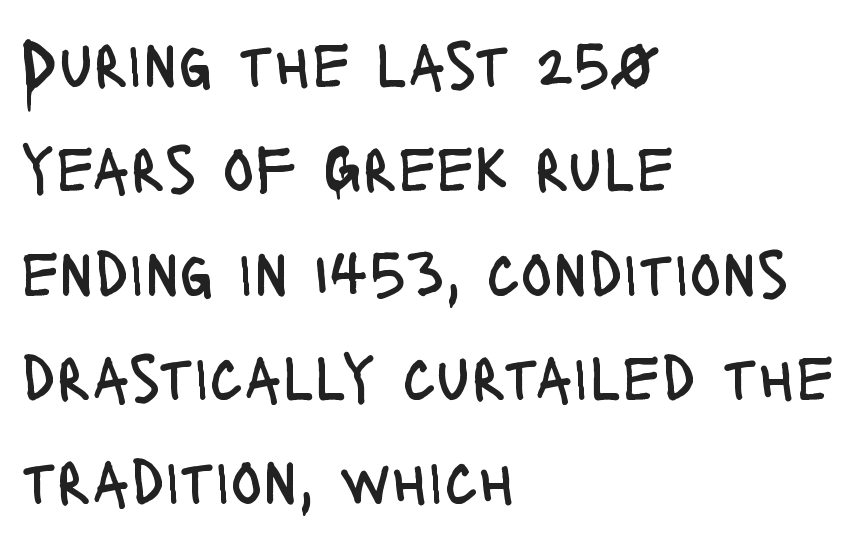
{"serif": "no", "italic": "no", "bold": "no", "weight": "regular", "width": "condensed", "stroke_contrast": "low", "x_height": "large", "monospaced": "no", "underline": "no", "align": "left", "line_spacing": "normal", "line_spacing_ratio": 1.58, "letter_spacing": "normal", "letter_spacing_em": 0.0, "glyph_px": 66}
